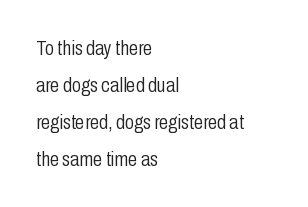
{"italic": "no", "bold": "no", "underline": "no", "align": "left", "line_spacing_ratio": 1.76, "letter_spacing": "normal", "letter_spacing_em": 0.0, "glyph_px": 21}
